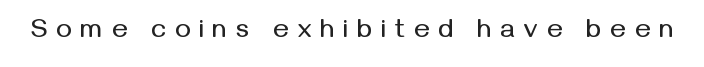
The image shows 26 px text type, upright; set unusually wide letter spacing (+0.35 em), not underlined.
